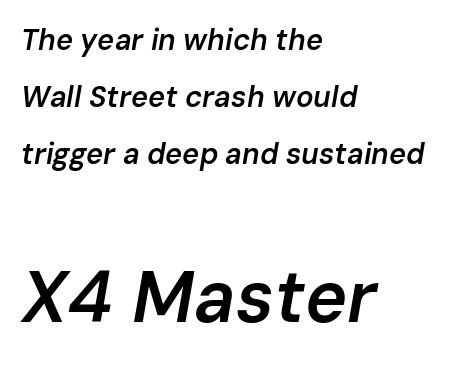
{"italic": "yes", "lean": "right", "slant_degrees": 10, "bold": "semi", "weight": "semibold", "width": "normal", "stroke_contrast": "low", "x_height": "medium", "monospaced": "no", "underline": "no", "align": "left", "line_spacing": "loose", "line_spacing_ratio": 1.97, "letter_spacing": "normal", "letter_spacing_em": 0.0, "larger_block": "second", "size_ratio": 2.48, "glyph_px": 72}
